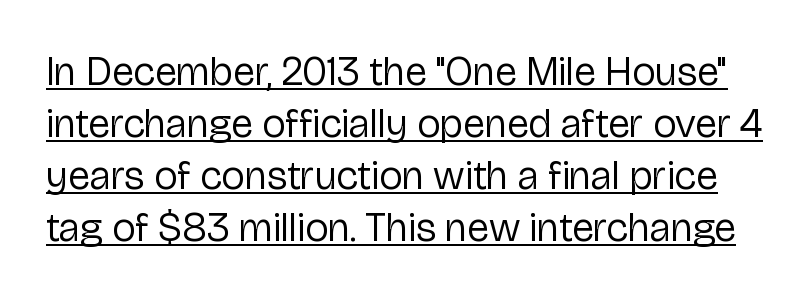
{"serif": "no", "italic": "no", "bold": "no", "weight": "regular", "width": "normal", "stroke_contrast": "low", "x_height": "medium", "monospaced": "no", "underline": "yes", "line_spacing": "normal", "line_spacing_ratio": 1.27, "letter_spacing": "normal", "letter_spacing_em": 0.0, "glyph_px": 41}
